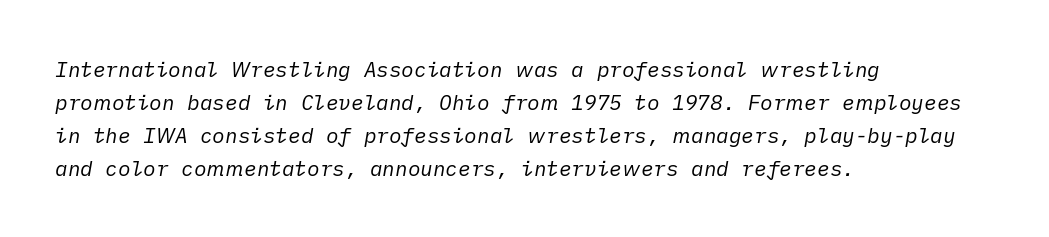
Q: Is the text bold? A: No.
Q: Is the text italic (slanted)? A: Yes, it leans right by about 10 degrees.
Q: Is the text underlined? A: No.
Q: How is the paragraph aligned? A: Left-aligned.
Q: Is the spacing between letters normal or unusually wide? A: Normal.
Q: Is the spacing between lines tight, normal or loose? A: Normal.
